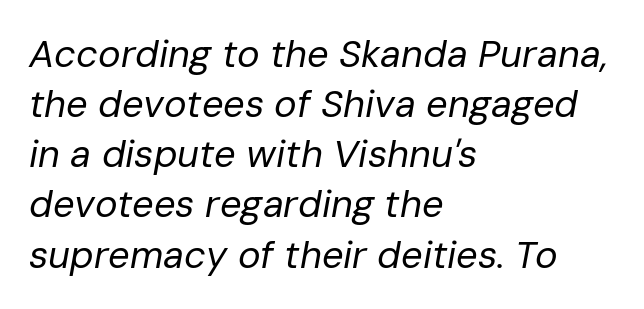
Q: Is the text bold? A: No.
Q: Is the text italic (slanted)? A: Yes, it leans right by about 10 degrees.
Q: Is the text underlined? A: No.
Q: How is the paragraph aligned? A: Left-aligned.
Q: Is the spacing between letters normal or unusually wide? A: Normal.
Q: Is the spacing between lines tight, normal or loose? A: Normal.
Q: Width (condensed, normal, or wide)? A: Normal.
Q: Stroke contrast? A: Low.
Q: x-height? A: Medium.
Q: Monospaced? A: No.
